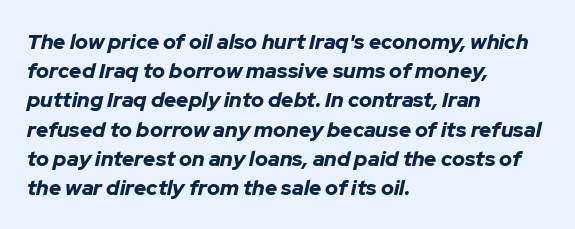
The image shows 21 px bold type, italic (leaning right); set left-aligned, normal line spacing (1.39x), normal letter spacing, not underlined.
